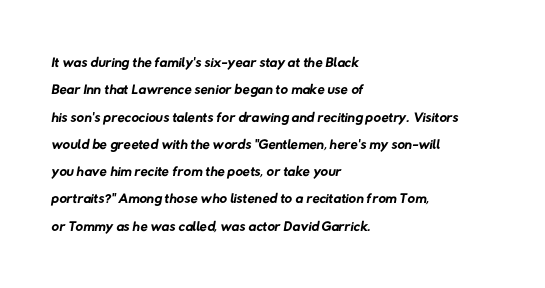
The image shows 21 px text type; set left-aligned, normal line spacing (1.3x), normal letter spacing, not underlined.
